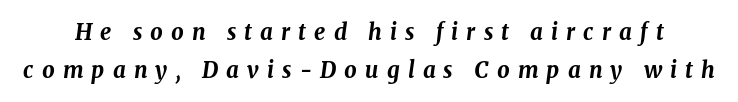
Q: Is the text bold? A: Yes.
Q: Is the text italic (slanted)? A: Yes, it leans right by about 8 degrees.
Q: Is the text underlined? A: No.
Q: Is the spacing between letters normal or unusually wide? A: Unusually wide.
